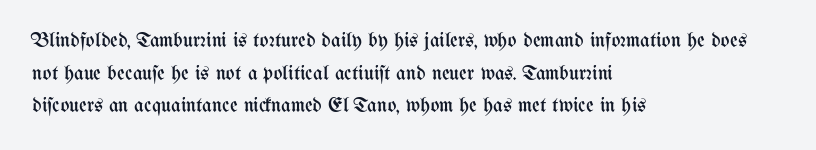
Q: Is the text bold? A: No.
Q: Is the text italic (slanted)? A: No, it is upright.
Q: Is the text underlined? A: No.
Q: How is the paragraph aligned? A: Left-aligned.
Q: Is the spacing between letters normal or unusually wide? A: Normal.
Q: Is the spacing between lines tight, normal or loose? A: Normal.
